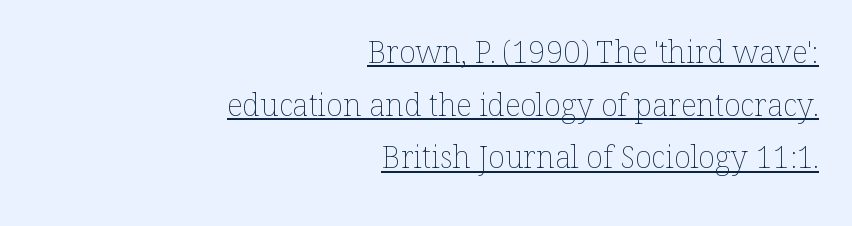
Q: Is the text bold? A: No.
Q: Is the text italic (slanted)? A: No, it is upright.
Q: Is the text underlined? A: Yes.
Q: How is the paragraph aligned? A: Right-aligned.
Q: Is the spacing between letters normal or unusually wide? A: Normal.
Q: Is the spacing between lines tight, normal or loose? A: Normal.
Q: Width (condensed, normal, or wide)? A: Normal.
Q: Stroke contrast? A: Low.
Q: x-height? A: Medium.
Q: Monospaced? A: No.
